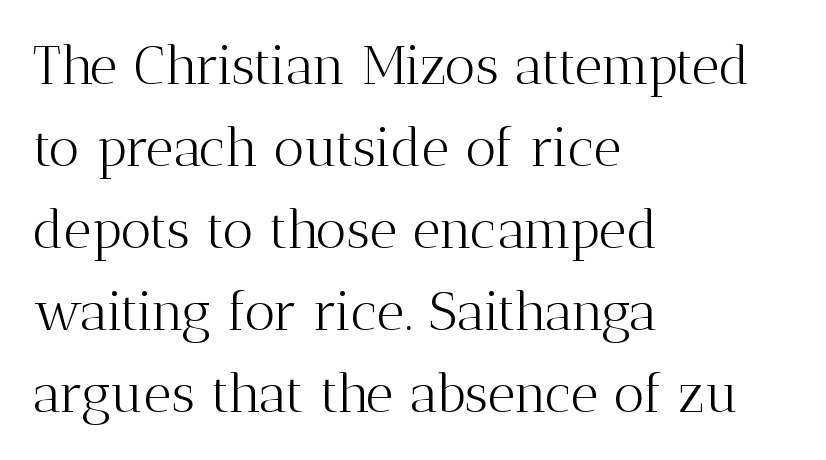
The image shows 54 px light serif type, upright; set left-aligned, normal line spacing (1.52x), normal letter spacing, not underlined; medium stroke contrast and a medium x-height.
